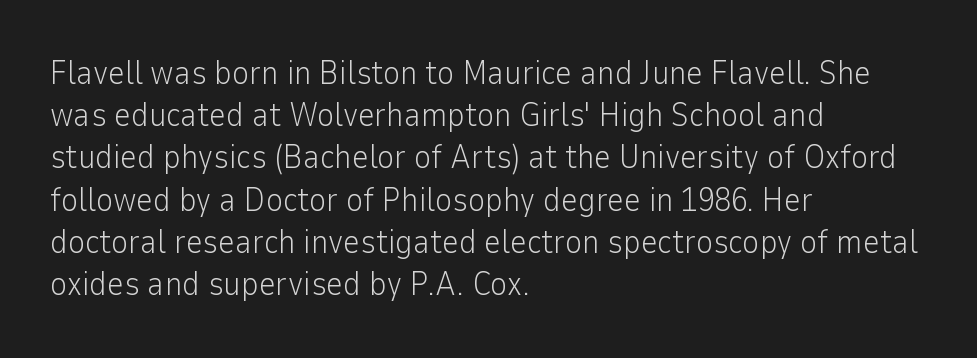
The image shows 33 px light sans-serif type, upright; set left-aligned, normal line spacing (1.28x), normal letter spacing, not underlined; low stroke contrast and a medium x-height.
